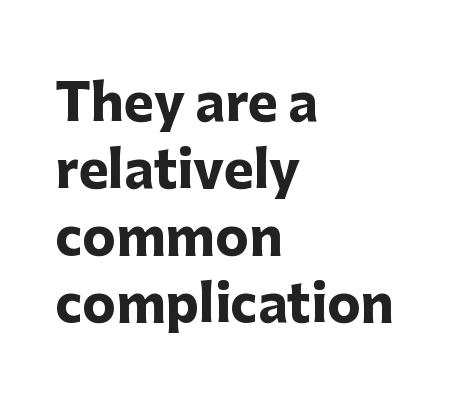
Q: Is the text bold? A: Yes.
Q: Is the text italic (slanted)? A: No, it is upright.
Q: Is the typeface a serif or a sans-serif typeface? A: Sans-serif.
Q: Is the text underlined? A: No.
Q: How is the paragraph aligned? A: Left-aligned.
Q: Is the spacing between letters normal or unusually wide? A: Normal.
Q: Is the spacing between lines tight, normal or loose? A: Normal.
Q: Width (condensed, normal, or wide)? A: Normal.
Q: Stroke contrast? A: Low.
Q: x-height? A: Medium.
Q: Monospaced? A: No.
